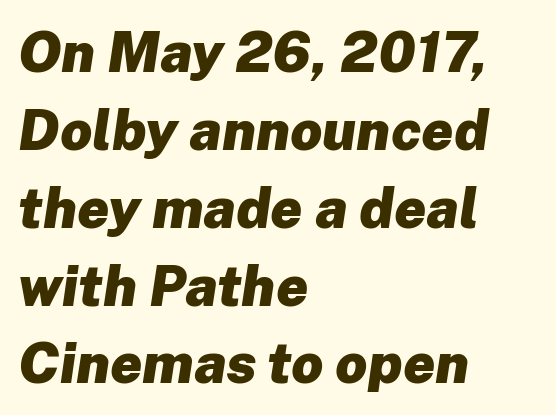
Any mark beneath the type? The region is blank. Horizontal bands of white between lines are of average thickness. Do the characters align in a grid? No, the font is proportional. Heavy, bold letterforms.
